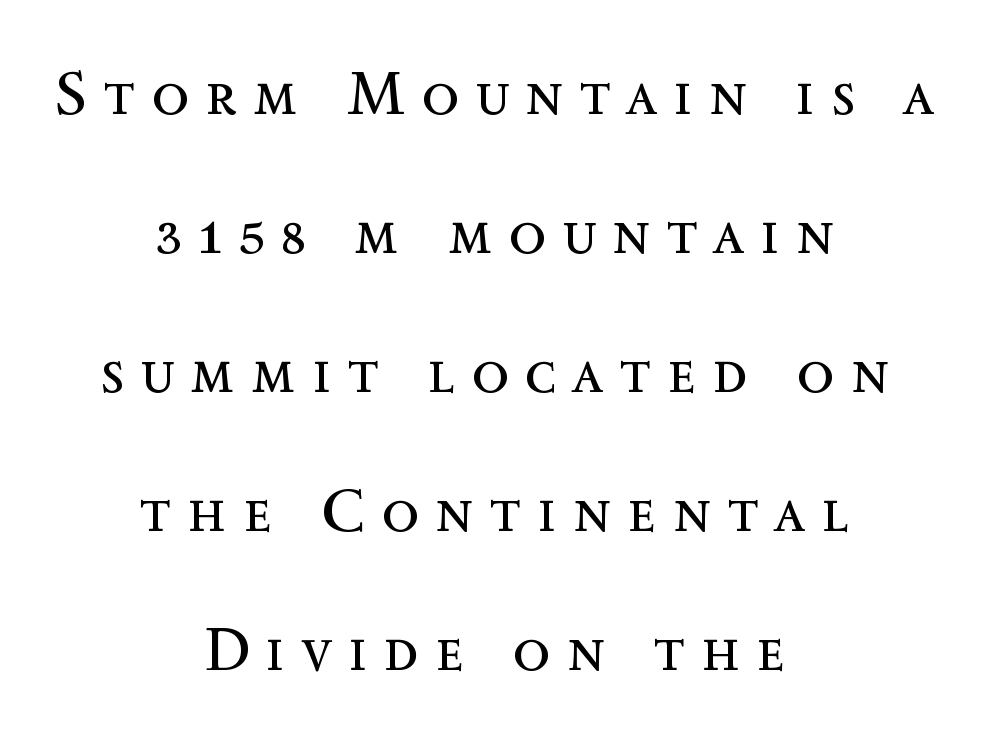
The image shows 61 px regular-weight type, upright; set centered, loose line spacing (2.28x), unusually wide letter spacing (+0.27 em), not underlined; a medium x-height.
